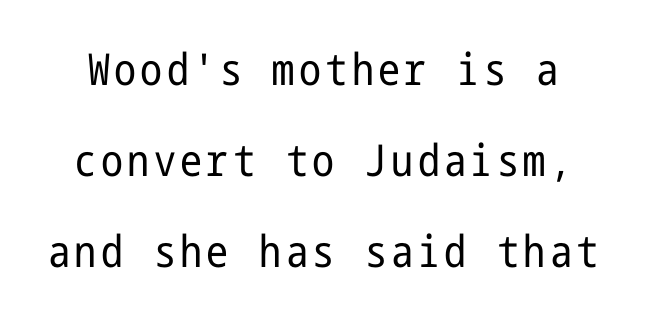
Ascenders rise straight up at ninety degrees. Vertical stems look standard width or narrower in stroke. The words here are not underlined. Whoever set this chose breathing room over compactness in the vertical rhythm. The designer went with a sans here, leaving each stem footless.
